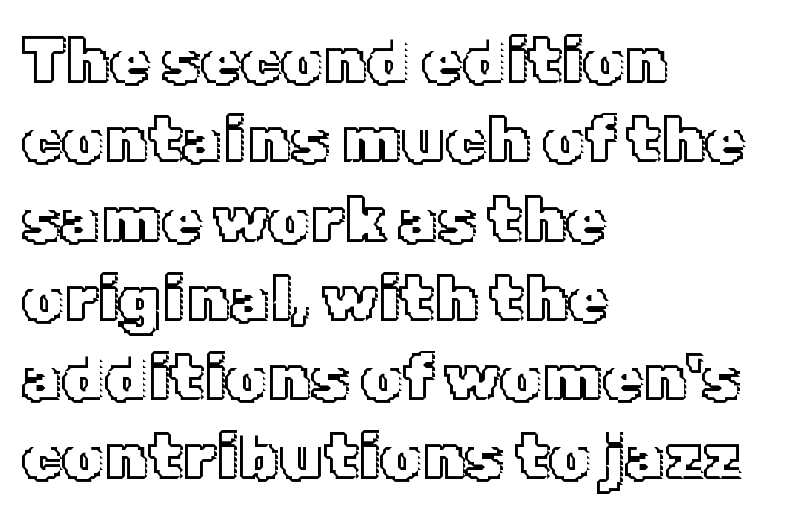
{"italic": "no", "width": "normal", "x_height": "medium", "monospaced": "no", "underline": "no", "align": "left", "line_spacing_ratio": 1.22, "letter_spacing": "normal", "letter_spacing_em": 0.0, "glyph_px": 65}
